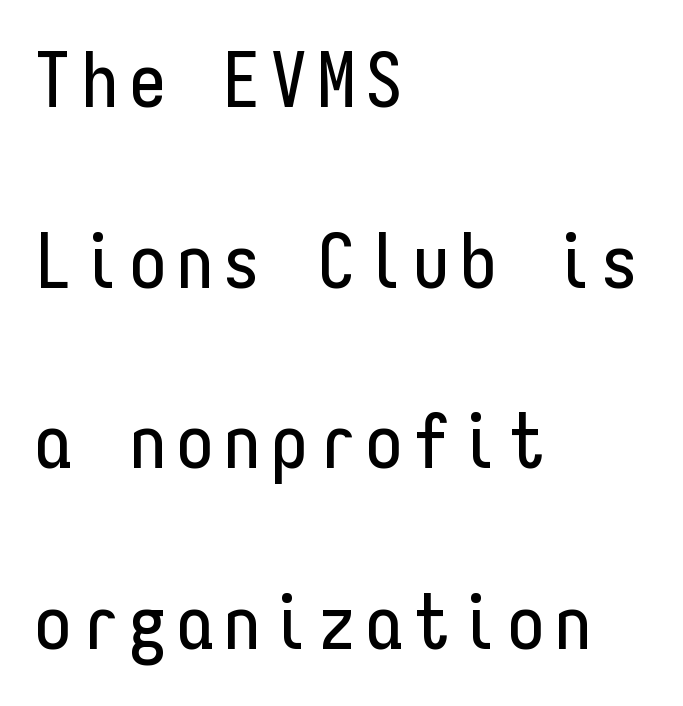
The image shows 75 px condensed sans-serif type, upright, monospaced; set left-aligned, loose line spacing (2.41x), not underlined; low stroke contrast and a medium x-height.
